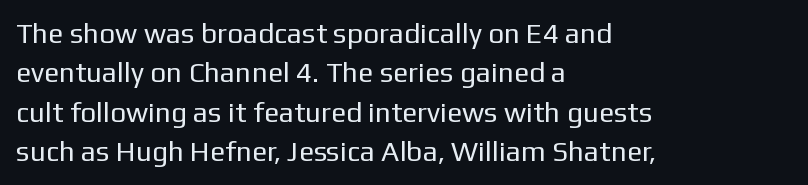
The image shows 28 px regular-weight sans-serif type, upright; set left-aligned, normal line spacing (1.41x), normal letter spacing, not underlined; low stroke contrast and a medium x-height.
